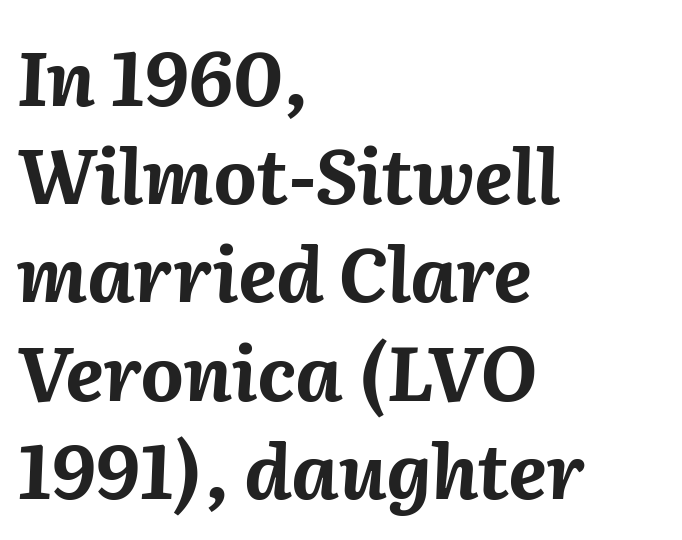
Q: Is the text bold? A: Yes.
Q: Is the text italic (slanted)? A: Yes, it leans right by about 2 degrees.
Q: Is the text underlined? A: No.
Q: How is the paragraph aligned? A: Left-aligned.
Q: Is the spacing between letters normal or unusually wide? A: Normal.
Q: Is the spacing between lines tight, normal or loose? A: Normal.
Q: Width (condensed, normal, or wide)? A: Normal.
Q: Stroke contrast? A: Medium.
Q: x-height? A: Medium.
Q: Monospaced? A: No.
